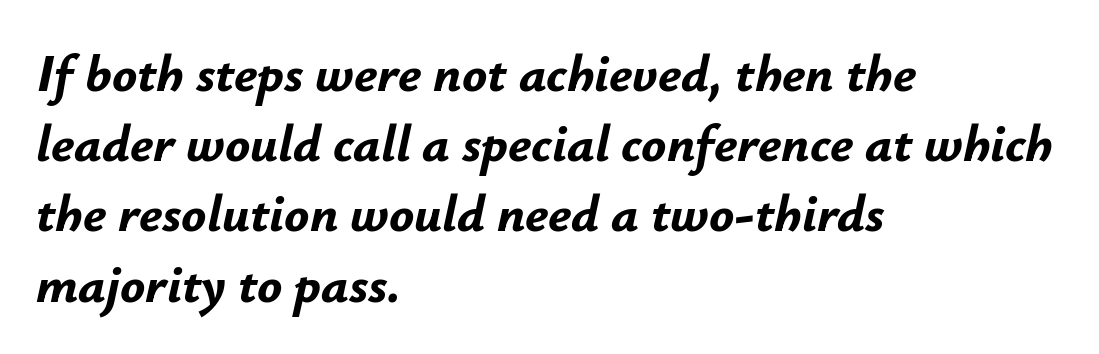
Q: Is the text bold? A: Yes.
Q: Is the text italic (slanted)? A: Yes, it leans right by about 12 degrees.
Q: Is the text underlined? A: No.
Q: How is the paragraph aligned? A: Left-aligned.
Q: Is the spacing between letters normal or unusually wide? A: Normal.
Q: Is the spacing between lines tight, normal or loose? A: Normal.
Q: Width (condensed, normal, or wide)? A: Normal.
Q: Stroke contrast? A: Low.
Q: x-height? A: Small.
Q: Monospaced? A: No.
